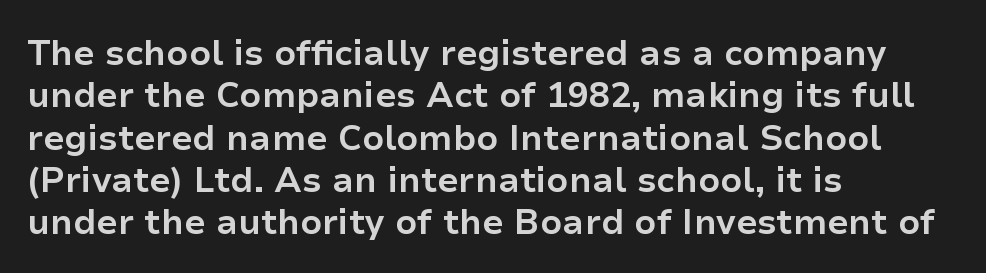
{"serif": "no", "italic": "no", "bold": "yes", "weight": "bold", "width": "normal", "stroke_contrast": "low", "x_height": "medium", "monospaced": "no", "underline": "no", "align": "left", "line_spacing_ratio": 1.21, "letter_spacing": "normal", "letter_spacing_em": 0.0, "glyph_px": 35}
